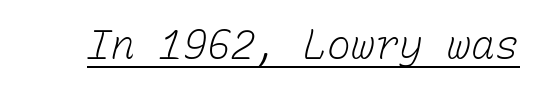
Q: Is the text bold? A: No.
Q: Is the text underlined? A: Yes.
Q: Is the spacing between letters normal or unusually wide? A: Normal.
Q: Width (condensed, normal, or wide)? A: Normal.
Q: Stroke contrast? A: Low.
Q: x-height? A: Medium.
Q: Monospaced? A: Yes.
